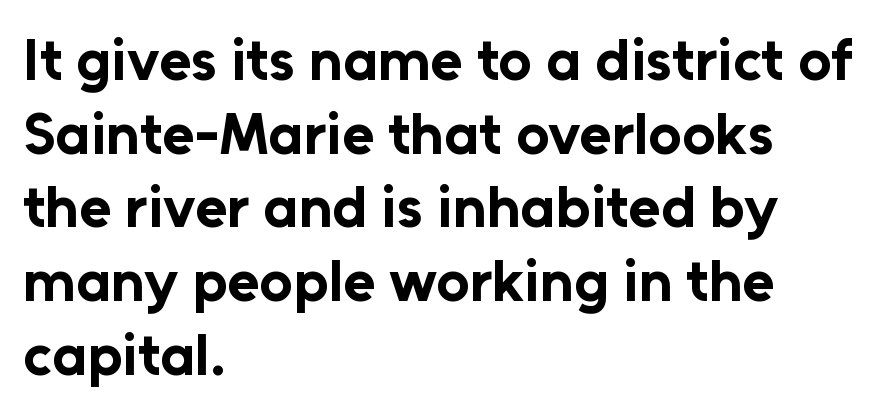
{"serif": "no", "italic": "no", "bold": "yes", "weight": "bold", "width": "normal", "stroke_contrast": "low", "x_height": "medium", "monospaced": "no", "underline": "no", "align": "left", "line_spacing": "normal", "line_spacing_ratio": 1.25, "letter_spacing": "normal", "letter_spacing_em": 0.0, "glyph_px": 59}
